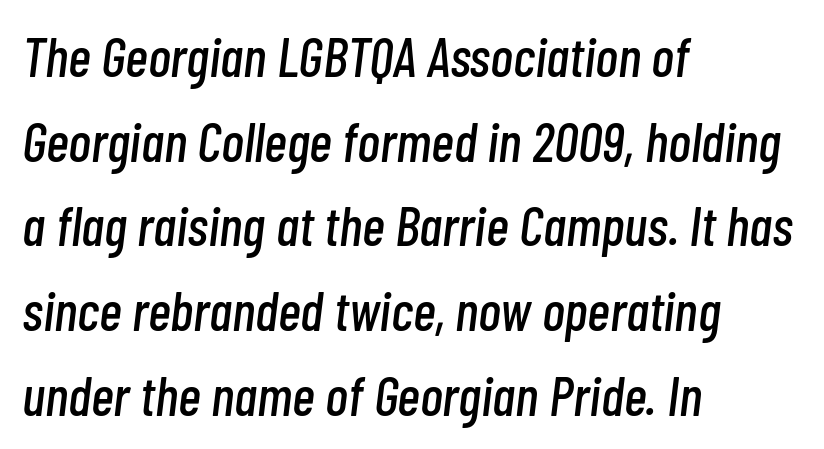
The image shows 55 px condensed type, italic (leaning right); set left-aligned, normal line spacing (1.54x), normal letter spacing, not underlined; low stroke contrast and a medium x-height.
